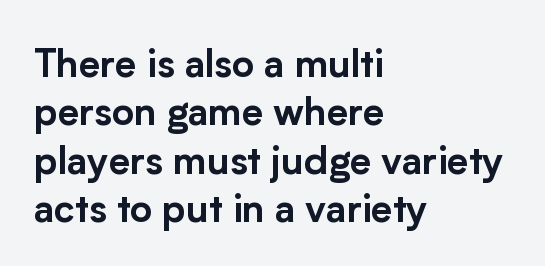
Interline gaps are of average width in this sample. A student would call this left alignment; a typographer would say flush left, rag right. Plain, unruled lines of type. You can tell from the bare stems that sans-serif type was used. Students, note that the glyphs here touch the page at normal intervals. These lines are rendered in a variable-pitch font.
